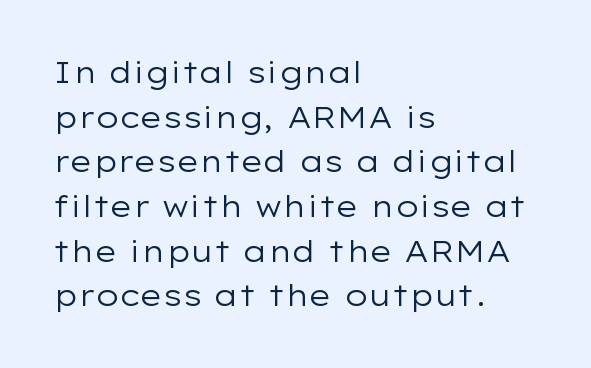
Q: Is the text bold? A: No.
Q: Is the text italic (slanted)? A: No, it is upright.
Q: Is the typeface a serif or a sans-serif typeface? A: Sans-serif.
Q: Is the text underlined? A: No.
Q: How is the paragraph aligned? A: Left-aligned.
Q: Is the spacing between letters normal or unusually wide? A: Normal.
Q: Is the spacing between lines tight, normal or loose? A: Normal.
Q: Width (condensed, normal, or wide)? A: Wide.
Q: Stroke contrast? A: Low.
Q: x-height? A: Medium.
Q: Monospaced? A: No.
